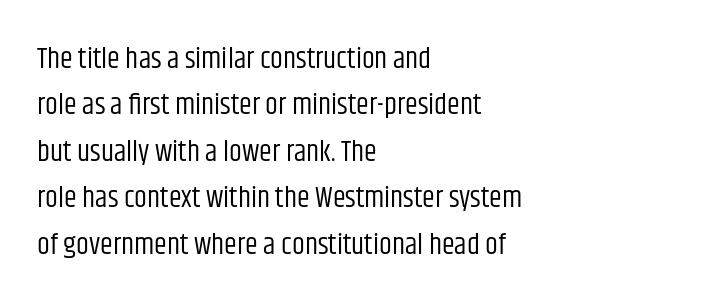
Underline: absent. You could not count columns in this text — the font is proportionally spaced. You can tell it's not italic because the verticals are truly vertical. Spacing between characters is what you'd get straight out of the box.
